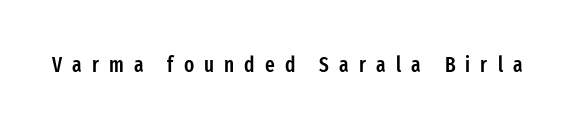
The image shows 21 px text type, upright; set unusually wide letter spacing (+0.48 em), not underlined.
